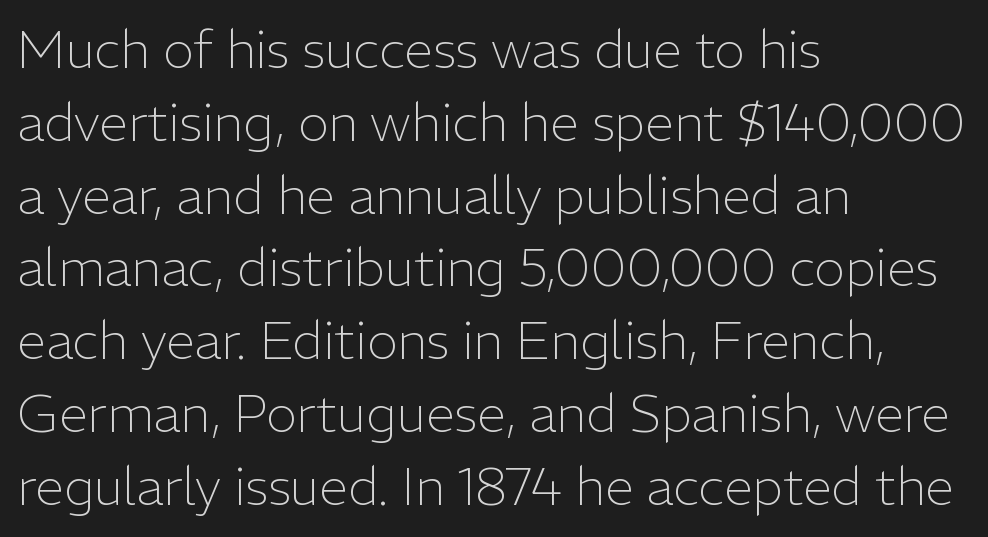
Does the leading feel generous? No, just average. The baseline area is clear. The font family rendered here belongs to the sans-serif group. You could call the tracking neutral — neither tight nor loose.
